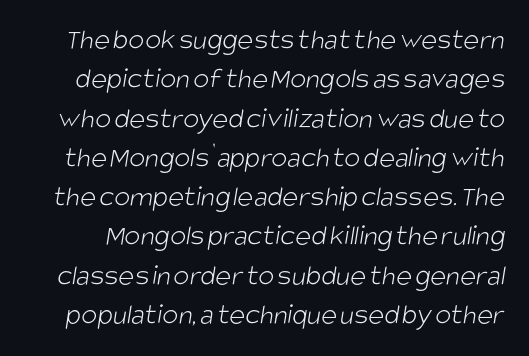
{"serif": "no", "bold": "no", "weight": "light", "width": "condensed", "stroke_contrast": "low", "x_height": "large", "monospaced": "no", "underline": "no", "line_spacing": "normal", "line_spacing_ratio": 1.31, "letter_spacing": "normal", "letter_spacing_em": 0.0, "glyph_px": 30}
